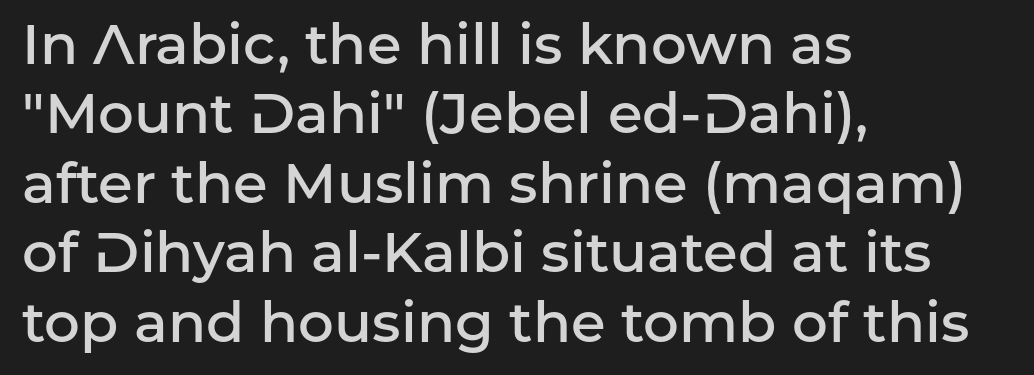
Typesetter's note: demi weight, one step under bold. A classic flush-left, rag-right setting is used for this passage. The specimen omits any rule beneath the text block's lines. Check where the strokes stop: nothing finishes them off — pure sans.
